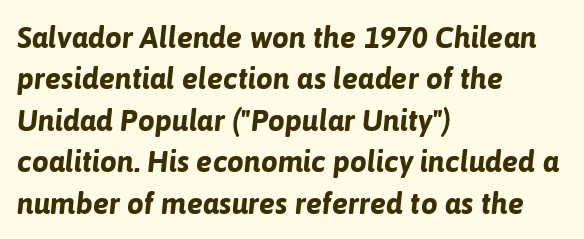
Q: Is the text bold? A: Yes.
Q: Is the text italic (slanted)? A: Yes, it leans right by about 6 degrees.
Q: Is the text underlined? A: No.
Q: How is the paragraph aligned? A: Left-aligned.
Q: Is the spacing between letters normal or unusually wide? A: Normal.
Q: Is the spacing between lines tight, normal or loose? A: Normal.
Q: Width (condensed, normal, or wide)? A: Normal.
Q: Stroke contrast? A: Low.
Q: x-height? A: Medium.
Q: Monospaced? A: No.
